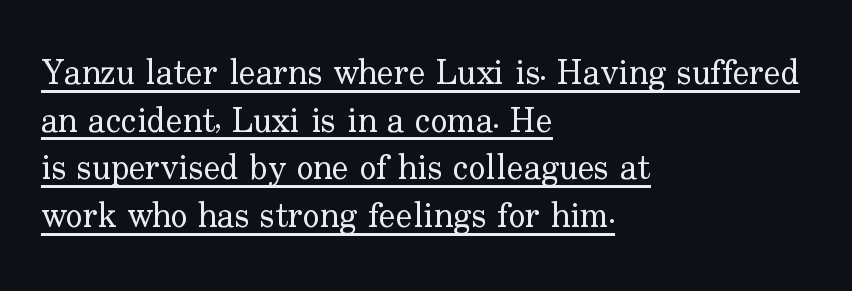
The image shows 35 px regular-weight serif type, upright; set left-aligned, normal line spacing (1.36x), normal letter spacing, underlined; low stroke contrast and a small x-height.
